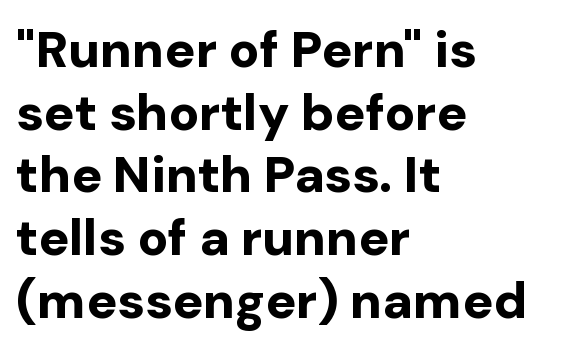
The image shows 51 px bold sans-serif type, upright; set left-aligned, line spacing 1.23x, normal letter spacing, not underlined; low stroke contrast and a medium x-height.
